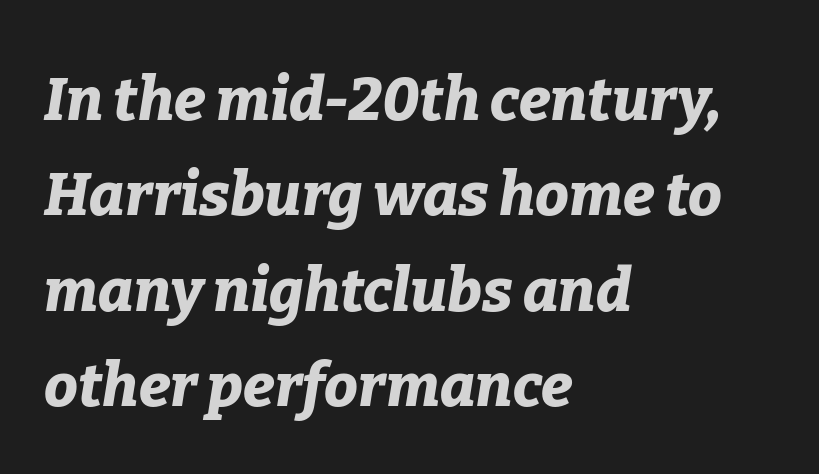
Q: Is the text bold? A: Yes.
Q: Is the text italic (slanted)? A: Yes, it leans right by about 9 degrees.
Q: Is the text underlined? A: No.
Q: How is the paragraph aligned? A: Left-aligned.
Q: Is the spacing between letters normal or unusually wide? A: Normal.
Q: Is the spacing between lines tight, normal or loose? A: Normal.
Q: Width (condensed, normal, or wide)? A: Normal.
Q: Stroke contrast? A: Low.
Q: x-height? A: Medium.
Q: Monospaced? A: No.
